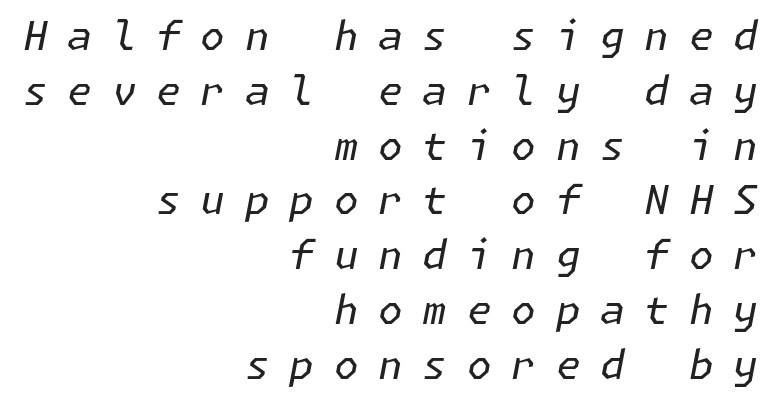
Q: Is the text bold? A: No.
Q: Is the text italic (slanted)? A: Yes, it leans right by about 11 degrees.
Q: Is the text underlined? A: No.
Q: How is the paragraph aligned? A: Right-aligned.
Q: Is the spacing between letters normal or unusually wide? A: Unusually wide.
Q: Is the spacing between lines tight, normal or loose? A: Normal.
Q: Width (condensed, normal, or wide)? A: Normal.
Q: Stroke contrast? A: Low.
Q: x-height? A: Medium.
